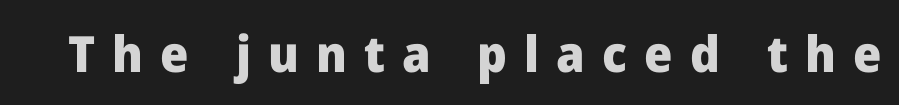
Think of a printed novel: that variable character pitch is what you see here. Compared with an ordinary text face, these strokes are far heavier — a full bold. The font family rendered here belongs to the sans-serif group. Underline: absent. Here the glyphs are tracked loosely, breaking word shapes into spaced letters.
